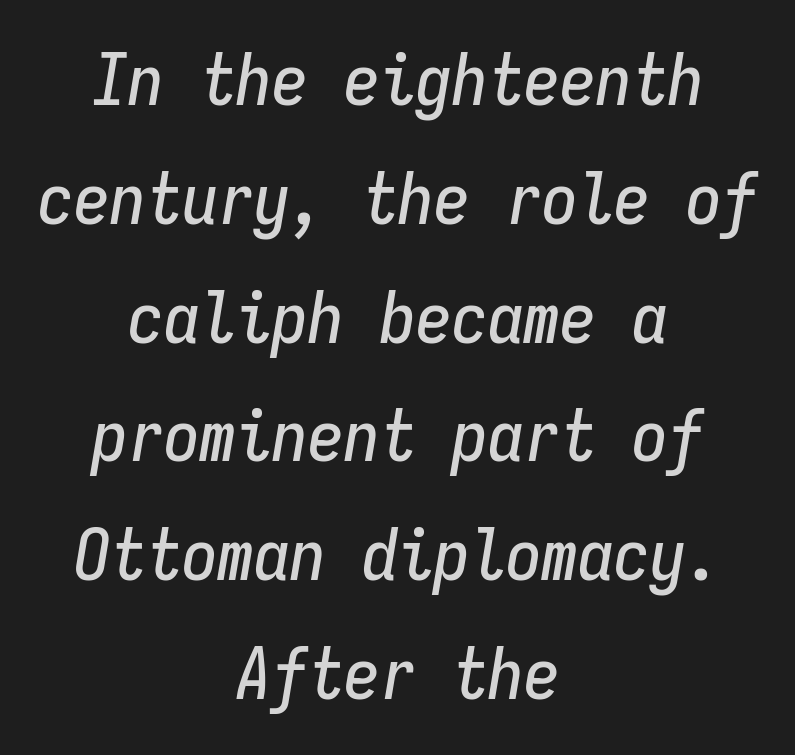
One glance says typical: line gaps are just what's usual. Each letter, wide or thin by design, is forced into the same width here. Nobody drew a line under any word here. The compositor balanced each line on the midline.
